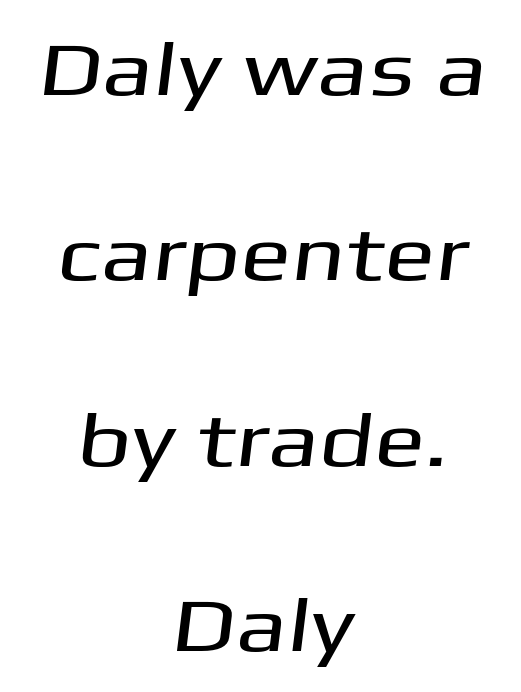
The image shows 76 px wide sans-serif type; set centered, loose line spacing (2.44x), normal letter spacing, not underlined; medium stroke contrast and a medium x-height.
